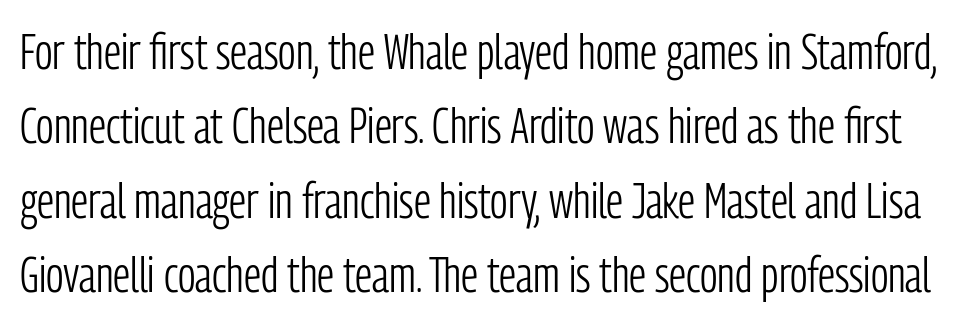
Q: Is the text bold? A: No.
Q: Is the text italic (slanted)? A: No, it is upright.
Q: Is the typeface a serif or a sans-serif typeface? A: Sans-serif.
Q: Is the text underlined? A: No.
Q: Is the spacing between letters normal or unusually wide? A: Normal.
Q: Is the spacing between lines tight, normal or loose? A: Normal.
Q: Width (condensed, normal, or wide)? A: Condensed.
Q: Stroke contrast? A: Low.
Q: x-height? A: Medium.
Q: Monospaced? A: No.
